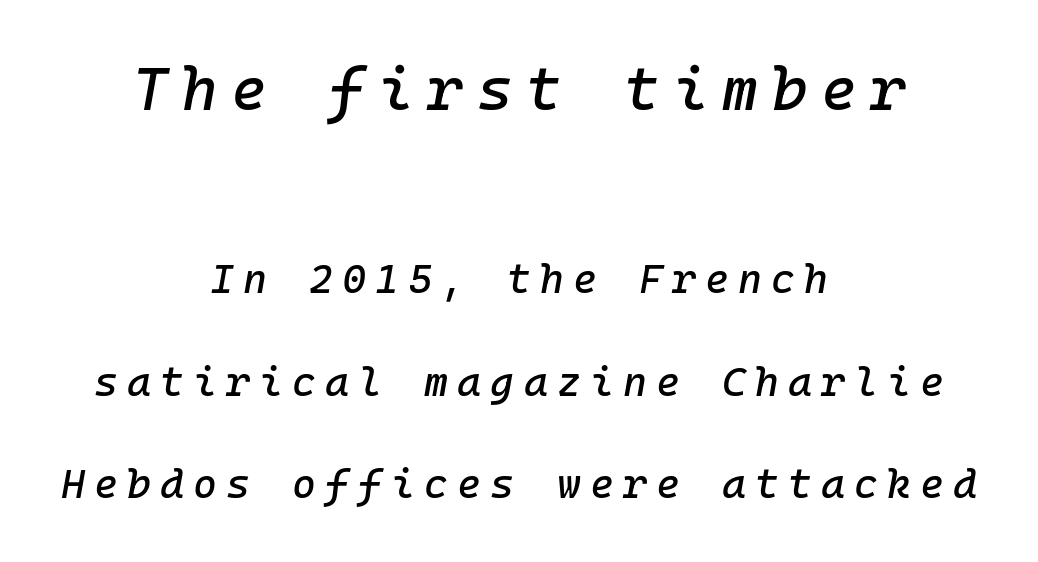
Q: Is the text italic (slanted)? A: Yes, it leans right by about 10 degrees.
Q: Is the text underlined? A: No.
Q: How is the paragraph aligned? A: Centered.
Q: Is the spacing between letters normal or unusually wide? A: Unusually wide.
Q: Is the spacing between lines tight, normal or loose? A: Loose.
Q: Which block of text is set in a larger size, the first (top) or the second (bottom)? A: The first (top) one.
Q: Width (condensed, normal, or wide)? A: Normal.
Q: Stroke contrast? A: Low.
Q: x-height? A: Medium.
